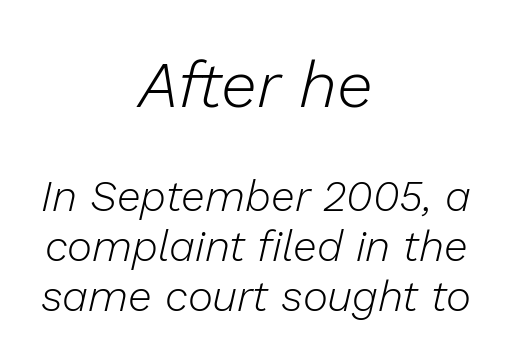
Q: Is the text bold? A: No.
Q: Is the text italic (slanted)? A: Yes, it leans right by about 13 degrees.
Q: Is the text underlined? A: No.
Q: How is the paragraph aligned? A: Centered.
Q: Is the spacing between letters normal or unusually wide? A: Normal.
Q: Which block of text is set in a larger size, the first (top) or the second (bottom)? A: The first (top) one.
Q: Width (condensed, normal, or wide)? A: Normal.
Q: Stroke contrast? A: Low.
Q: x-height? A: Medium.
Q: Monospaced? A: No.
